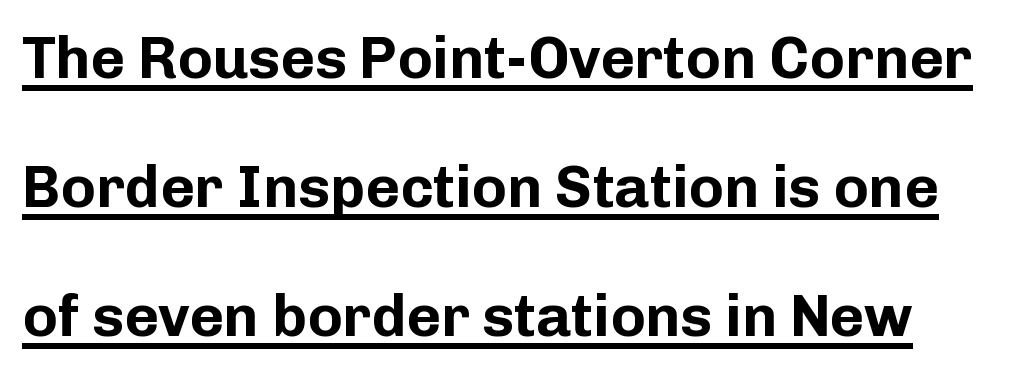
Q: Is the text bold? A: Yes.
Q: Is the text italic (slanted)? A: No, it is upright.
Q: Is the typeface a serif or a sans-serif typeface? A: Sans-serif.
Q: Is the text underlined? A: Yes.
Q: Is the spacing between letters normal or unusually wide? A: Normal.
Q: Is the spacing between lines tight, normal or loose? A: Loose.
Q: Width (condensed, normal, or wide)? A: Normal.
Q: Stroke contrast? A: Low.
Q: x-height? A: Medium.
Q: Monospaced? A: No.
